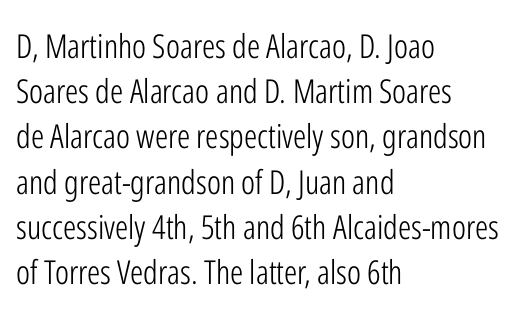
A typesetter would call this proportional, since set widths differ per character. No extra ink here — the face is not bold. The lines are quadded left. A bare baseline throughout the passage.
